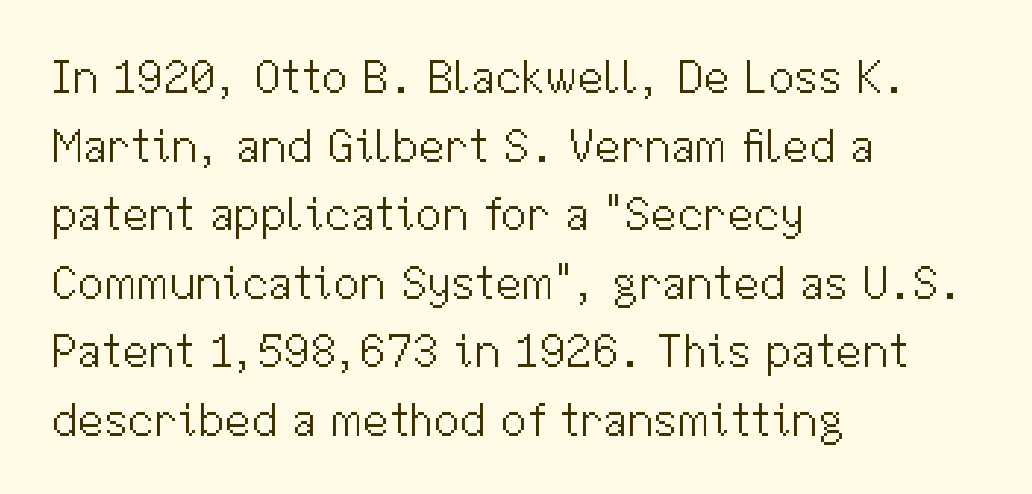
The image shows 47 px light sans-serif type, upright; set left-aligned, normal line spacing (1.46x), normal letter spacing, not underlined; medium stroke contrast and a medium x-height.
